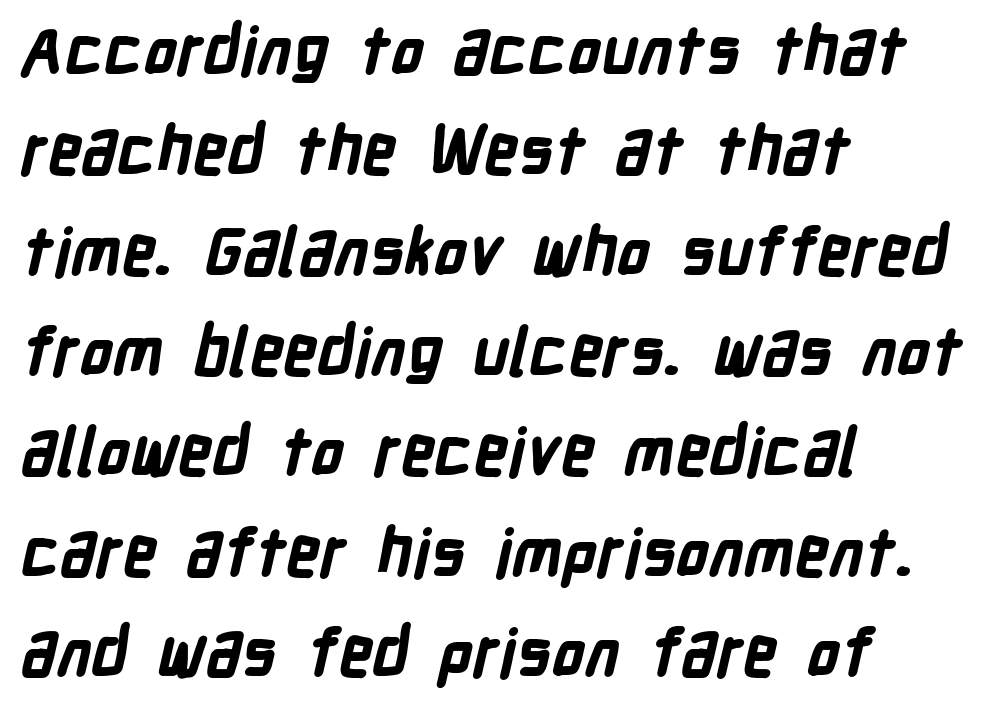
{"serif": "no", "bold": "yes", "weight": "bold", "width": "condensed", "stroke_contrast": "low", "x_height": "medium", "monospaced": "no", "underline": "no", "align": "left", "line_spacing": "normal", "line_spacing_ratio": 1.52, "letter_spacing": "normal", "letter_spacing_em": 0.0, "glyph_px": 66}
